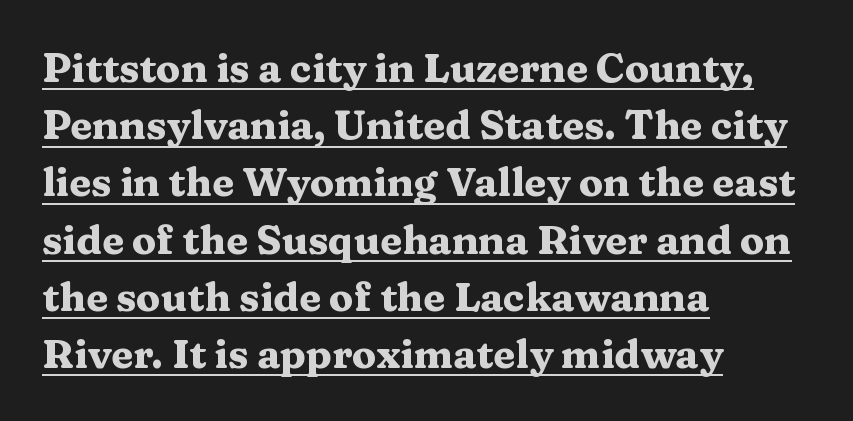
The image shows 40 px heavy, wide serif type, upright; set left-aligned, normal line spacing (1.43x), normal letter spacing, underlined; medium stroke contrast and a medium x-height.
